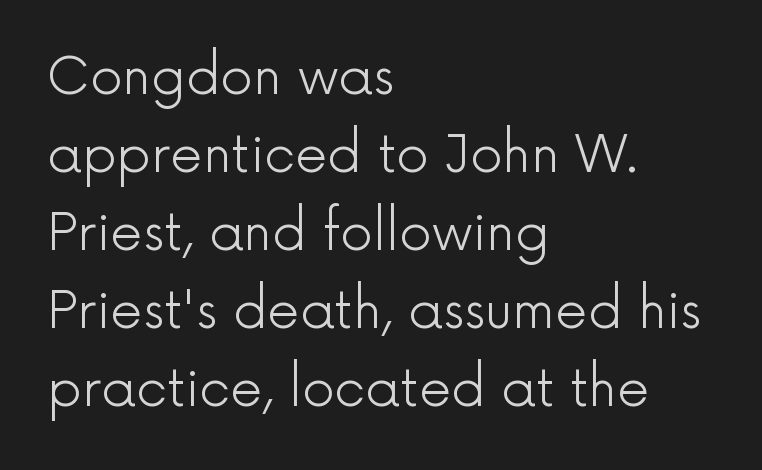
Q: Is the text bold? A: No.
Q: Is the text italic (slanted)? A: No, it is upright.
Q: Is the typeface a serif or a sans-serif typeface? A: Sans-serif.
Q: Is the text underlined? A: No.
Q: How is the paragraph aligned? A: Left-aligned.
Q: Is the spacing between letters normal or unusually wide? A: Normal.
Q: Is the spacing between lines tight, normal or loose? A: Normal.
Q: Width (condensed, normal, or wide)? A: Normal.
Q: x-height? A: Medium.
Q: Monospaced? A: No.
